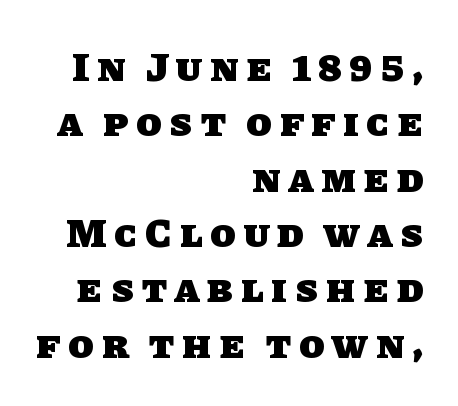
Q: Is the text bold? A: Yes.
Q: Is the typeface a serif or a sans-serif typeface? A: Sans-serif.
Q: Is the text underlined? A: No.
Q: How is the paragraph aligned? A: Right-aligned.
Q: Is the spacing between letters normal or unusually wide? A: Unusually wide.
Q: Is the spacing between lines tight, normal or loose? A: Normal.
Q: Width (condensed, normal, or wide)? A: Normal.
Q: Stroke contrast? A: Low.
Q: x-height? A: Large.
Q: Monospaced? A: No.
